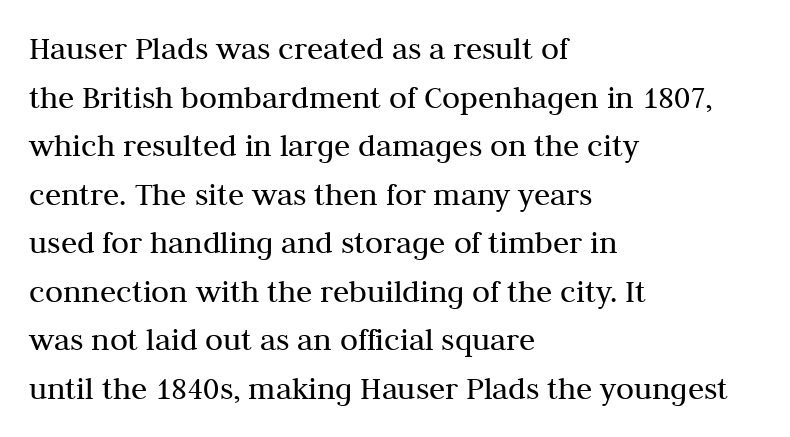
Q: Is the text bold? A: No.
Q: Is the text italic (slanted)? A: No, it is upright.
Q: Is the typeface a serif or a sans-serif typeface? A: Serif.
Q: Is the text underlined? A: No.
Q: How is the paragraph aligned? A: Left-aligned.
Q: Is the spacing between letters normal or unusually wide? A: Normal.
Q: Is the spacing between lines tight, normal or loose? A: Normal.
Q: Width (condensed, normal, or wide)? A: Normal.
Q: Stroke contrast? A: Medium.
Q: x-height? A: Medium.
Q: Monospaced? A: No.
